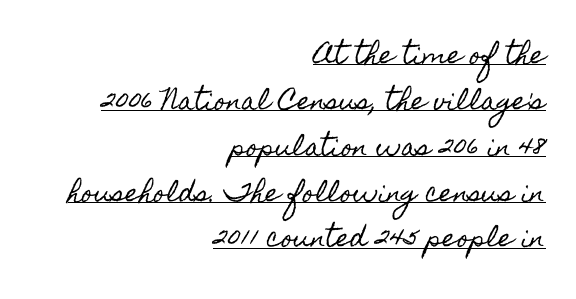
Does the copy run flush right? Yes — the right margin is perfectly even. The rendering uses the underline text-decoration. Vertical spacing — loose. This rendering leaves character spacing at its baseline value.
